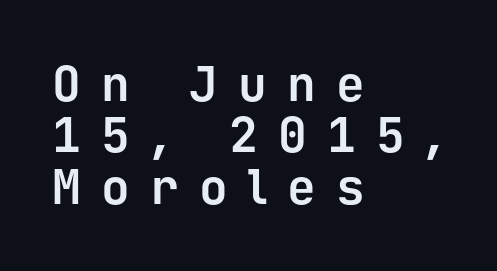
The image shows 48 px bold sans-serif type, upright, monospaced; set left-aligned, tight line spacing (1.07x), unusually wide letter spacing (+0.42 em), not underlined; low stroke contrast and a medium x-height.
